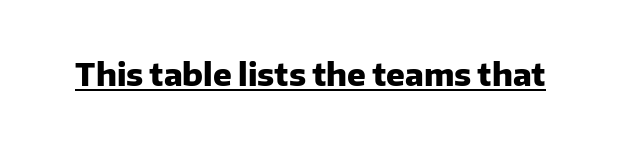
Posture: vertical. Pretty heavy lettering here — definitely bold. Looks like regular typesetting: each glyph gets only the width it needs. The rendering shows plain stroke endings on the letterforms — a sans-serif design. Students, note that the glyphs here touch the page at normal intervals.
